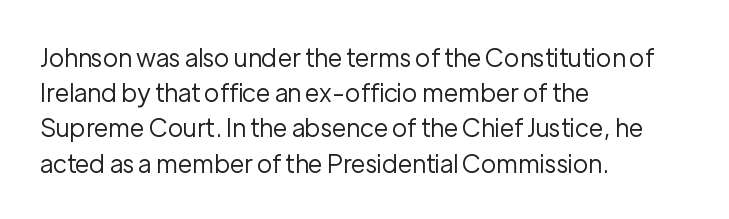
{"italic": "no", "bold": "no", "underline": "no", "align": "left", "line_spacing": "normal", "line_spacing_ratio": 1.41, "letter_spacing": "normal", "letter_spacing_em": 0.0, "glyph_px": 25}
